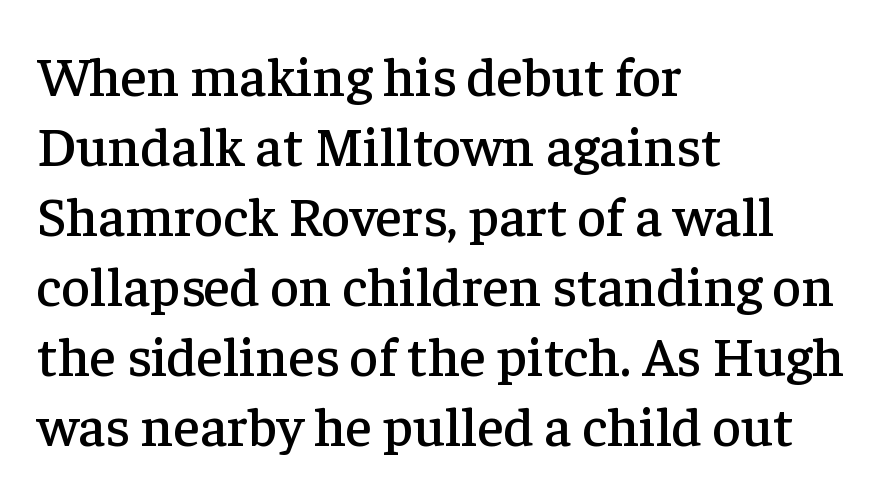
{"serif": "yes", "italic": "no", "width": "normal", "stroke_contrast": "low", "x_height": "medium", "monospaced": "no", "underline": "no", "align": "left", "line_spacing": "normal", "line_spacing_ratio": 1.25, "letter_spacing": "normal", "letter_spacing_em": 0.0, "glyph_px": 56}
